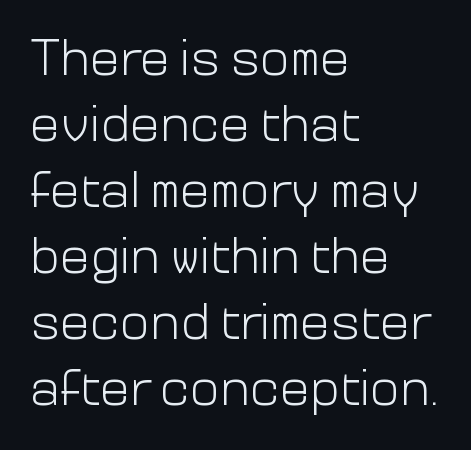
{"serif": "no", "italic": "no", "bold": "no", "weight": "light", "width": "normal", "stroke_contrast": "low", "x_height": "medium", "monospaced": "no", "underline": "no", "align": "left", "line_spacing": "normal", "line_spacing_ratio": 1.32, "letter_spacing": "normal", "letter_spacing_em": 0.0, "glyph_px": 50}
